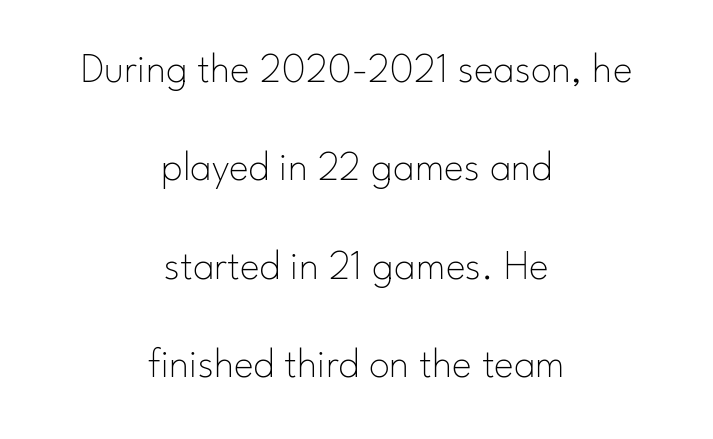
The image shows 42 px thin sans-serif type, upright; set centered, loose line spacing (2.34x), normal letter spacing, not underlined; low stroke contrast and a small x-height.
